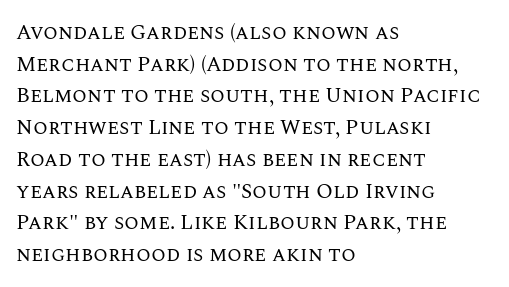
Q: Is the text bold? A: No.
Q: Is the text italic (slanted)? A: No, it is upright.
Q: Is the text underlined? A: No.
Q: How is the paragraph aligned? A: Left-aligned.
Q: Is the spacing between letters normal or unusually wide? A: Normal.
Q: Is the spacing between lines tight, normal or loose? A: Normal.
